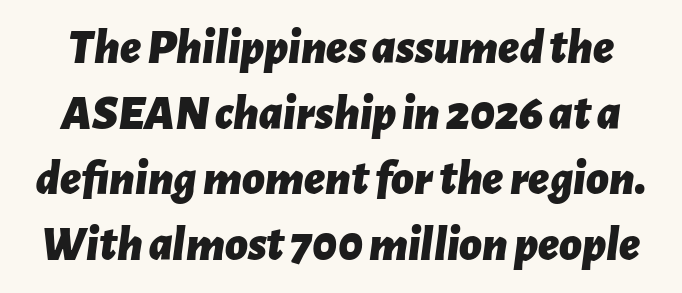
A typesetter would call this proportional, since set widths differ per character. Only glyphs here, with clear space below each row. Honestly, the row spacing looks completely unremarkable. The tracking reads as untouched default to a designer's eye.
